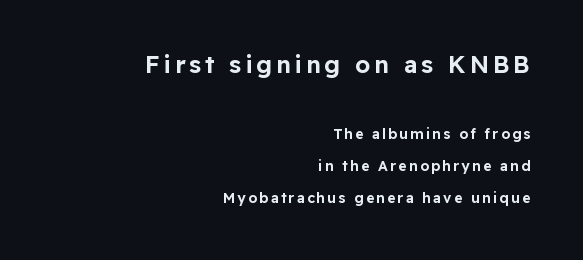
Clear beneath every line of the passage. Widely set lines give the paragraph a tall, airy silhouette. Bigger letters appear in the top chunk; the bottom chunk is reduced. A roman cut, with each character standing at attention.
